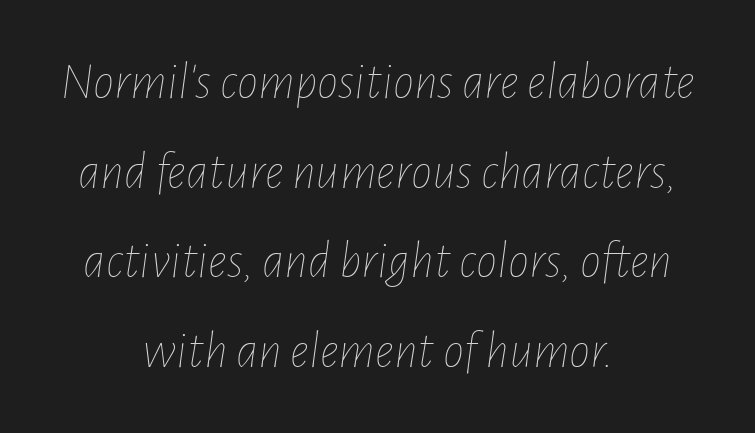
The image shows 53 px thin, condensed type, italic (leaning right); set centered, normal line spacing (1.69x), normal letter spacing, not underlined; low stroke contrast and a medium x-height.
